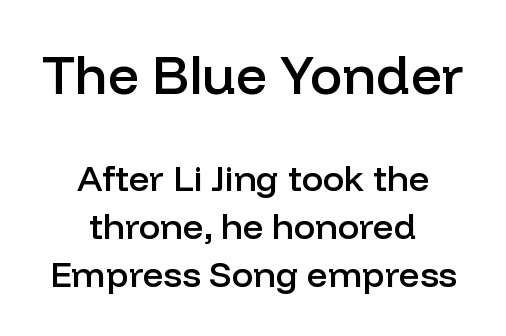
Q: Is the text bold? A: Semi-bold.
Q: Is the text italic (slanted)? A: No, it is upright.
Q: Is the typeface a serif or a sans-serif typeface? A: Sans-serif.
Q: Is the text underlined? A: No.
Q: How is the paragraph aligned? A: Centered.
Q: Is the spacing between letters normal or unusually wide? A: Normal.
Q: Is the spacing between lines tight, normal or loose? A: Normal.
Q: Which block of text is set in a larger size, the first (top) or the second (bottom)? A: The first (top) one.
Q: Width (condensed, normal, or wide)? A: Normal.
Q: Stroke contrast? A: Low.
Q: x-height? A: Medium.
Q: Monospaced? A: No.
